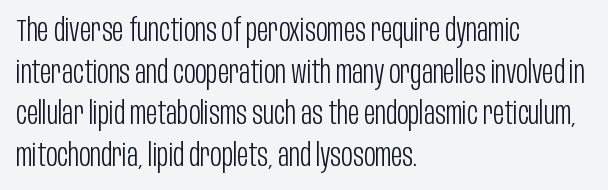
Q: Is the text bold? A: No.
Q: Is the text italic (slanted)? A: No, it is upright.
Q: Is the typeface a serif or a sans-serif typeface? A: Sans-serif.
Q: Is the text underlined? A: No.
Q: How is the paragraph aligned? A: Left-aligned.
Q: Is the spacing between letters normal or unusually wide? A: Normal.
Q: Is the spacing between lines tight, normal or loose? A: Normal.
Q: Width (condensed, normal, or wide)? A: Condensed.
Q: Stroke contrast? A: Low.
Q: x-height? A: Large.
Q: Monospaced? A: No.
